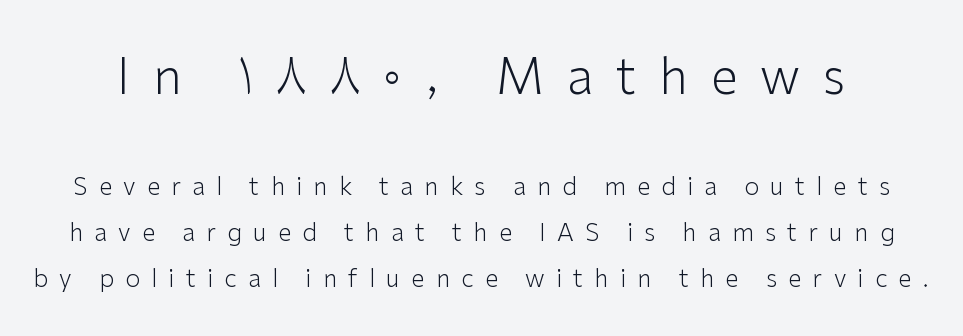
The image shows 49 px light sans-serif type, upright; set loose line spacing (1.93x), unusually wide letter spacing (+0.47 em), not underlined; the first (top) block is 2.04x larger; low stroke contrast and a medium x-height.
